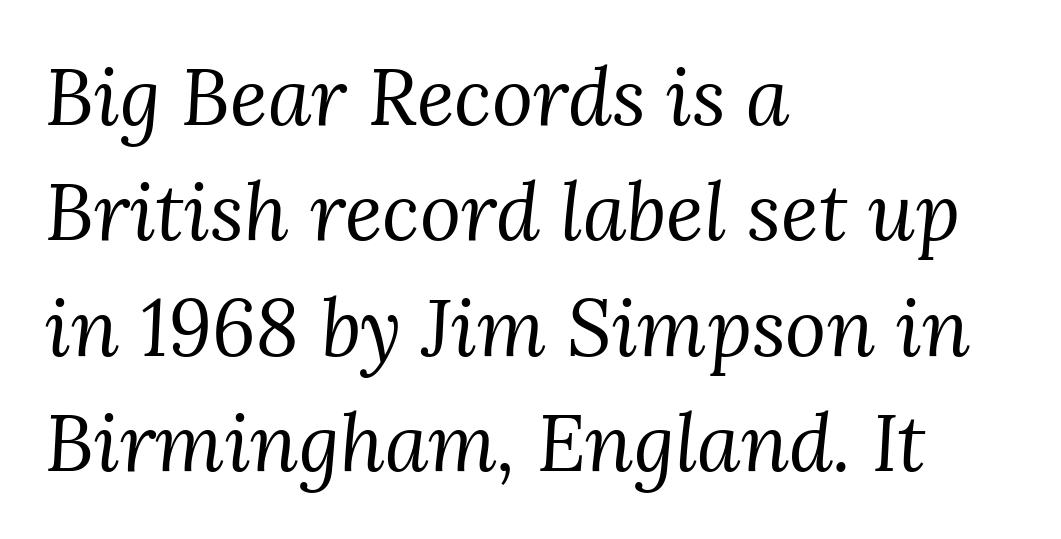
Do the characters align in a grid? No, the font is proportional. The letters sit at their default tracking, neither squeezed nor spread. This reads as an unemphasized weight, regular at the heaviest. Leading matches the norm, producing a regular column.
